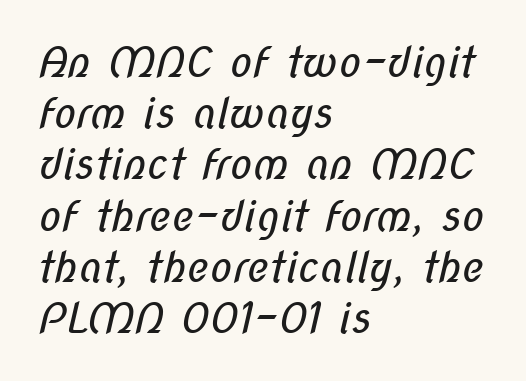
Teacher's note: observe the even left margin — that is flush-left alignment. Look at the tracking — it's just the regular setting, nothing added. The passage shown is typeset with a sans-serif family. This rendering features lettering with no underline. Think standard paragraph weight, or any step lighter than that. Is this a fixed-width face? No — the glyphs have proportional, varying widths.
